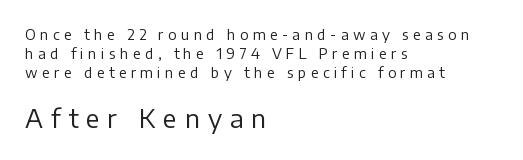
The image shows 25 px text type, upright; set left-aligned, normal line spacing (1.36x), unusually wide letter spacing (+0.31 em), not underlined; the second (bottom) block is 1.79x larger.
